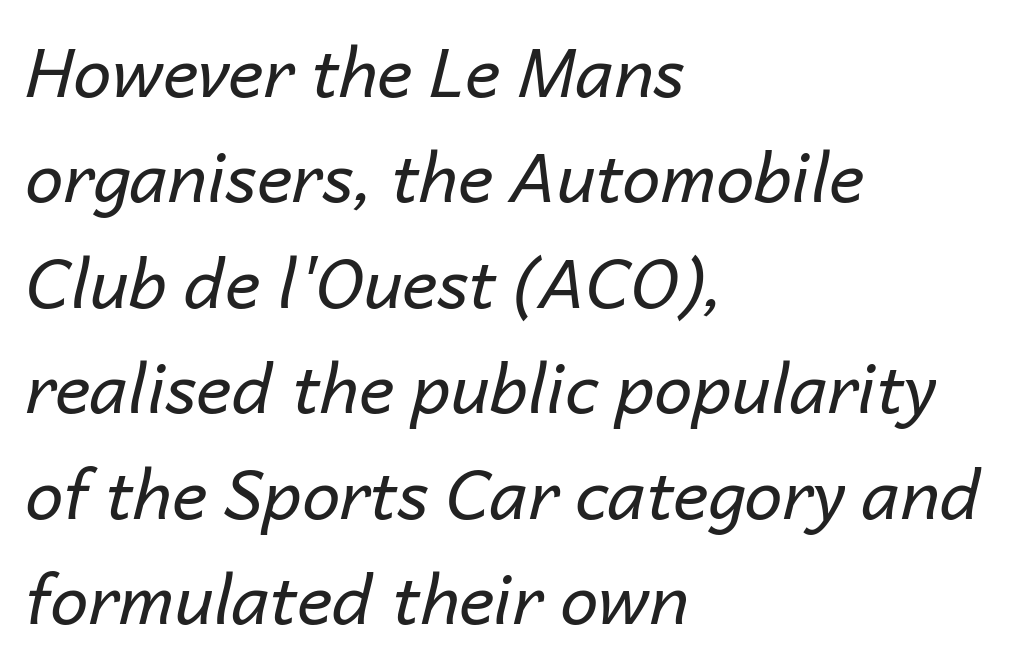
Q: Is the text bold? A: No.
Q: Is the text italic (slanted)? A: Yes, it leans right by about 14 degrees.
Q: Is the text underlined? A: No.
Q: How is the paragraph aligned? A: Left-aligned.
Q: Is the spacing between letters normal or unusually wide? A: Normal.
Q: Is the spacing between lines tight, normal or loose? A: Normal.
Q: Width (condensed, normal, or wide)? A: Normal.
Q: Stroke contrast? A: Low.
Q: x-height? A: Medium.
Q: Monospaced? A: No.
